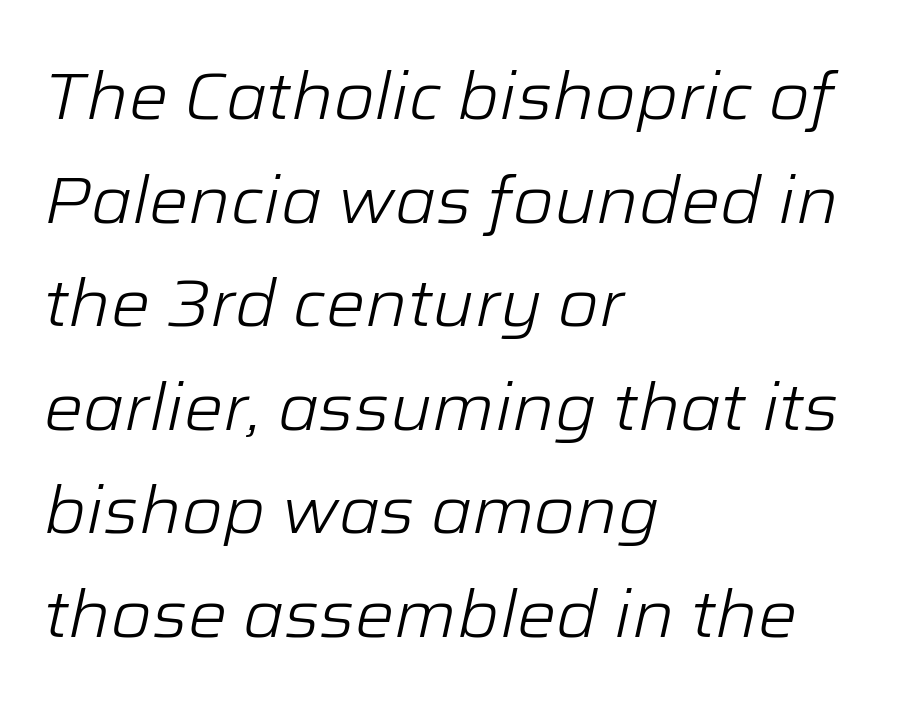
The image shows 66 px light type, italic (leaning right); set left-aligned, normal line spacing (1.57x), normal letter spacing, not underlined; low stroke contrast and a medium x-height.
